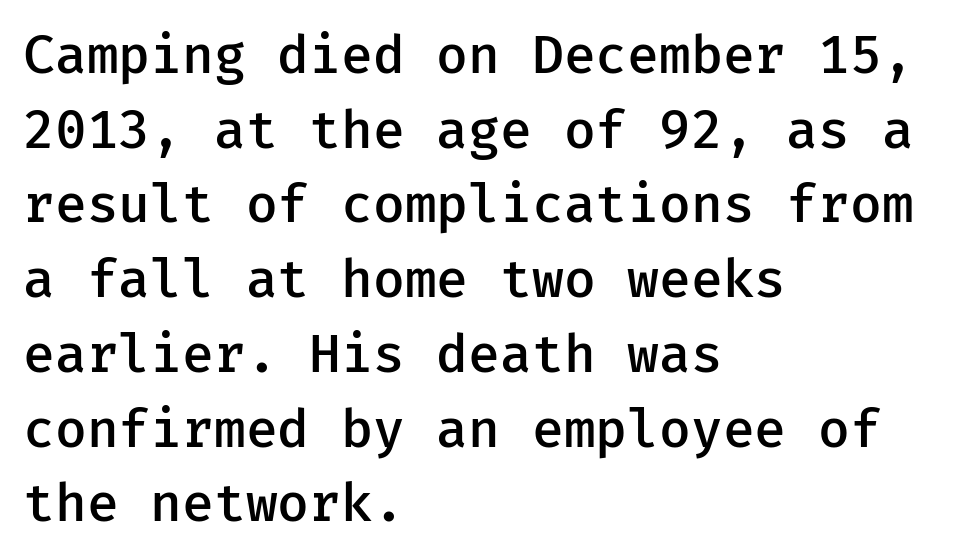
Visually the block forms a straight wall on the left and a jagged coastline on the right. The horizontal fit of the characters is conventional and even. Rule under the text: the space is simply empty. The leading is moderate, giving the passage an even texture.
